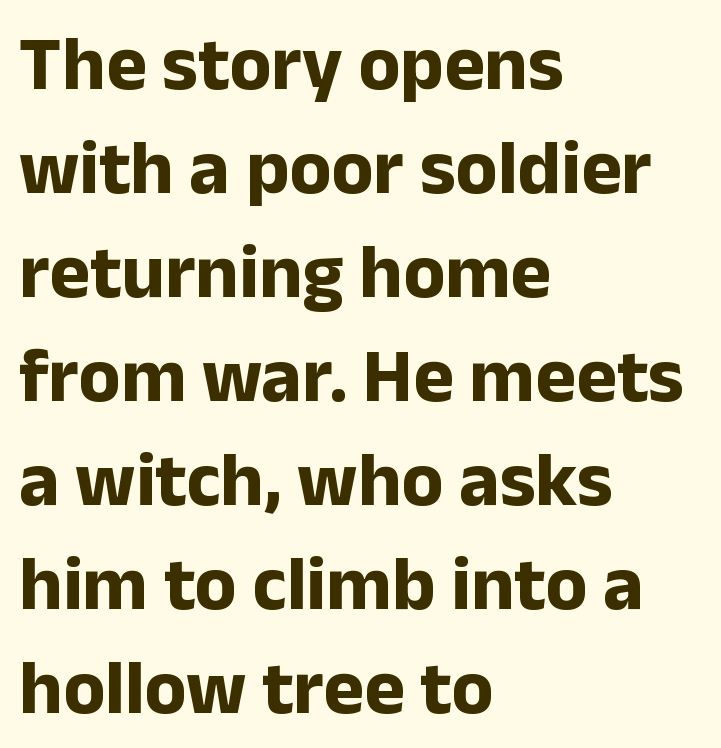
Note the varied advance widths — an 'i' is clearly narrower than an 'm'. You could call the tracking neutral — neither tight nor loose. Examine the stroke ends and you'll find no serifs. In terms of weight, the rendering is a true, heavy bold. Reading down the block, your eye returns to a fixed left position each line. The words here are not underlined.
